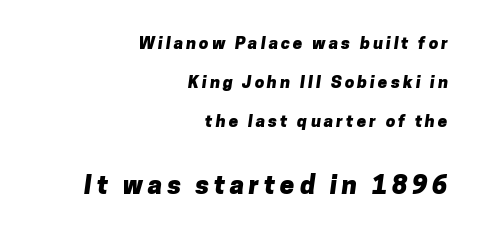
Q: Is the text bold? A: Yes.
Q: Is the text underlined? A: No.
Q: How is the paragraph aligned? A: Right-aligned.
Q: Is the spacing between lines tight, normal or loose? A: Loose.
Q: Which block of text is set in a larger size, the first (top) or the second (bottom)? A: The second (bottom) one.
